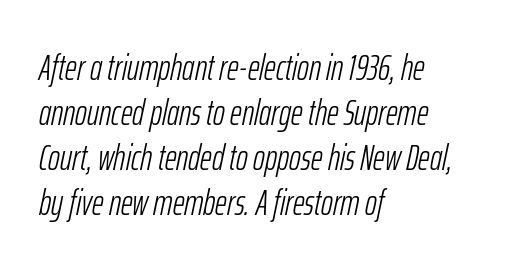
The image shows 36 px light, condensed type, italic (leaning right); set left-aligned, normal line spacing (1.25x), normal letter spacing, not underlined; low stroke contrast and a medium x-height.
